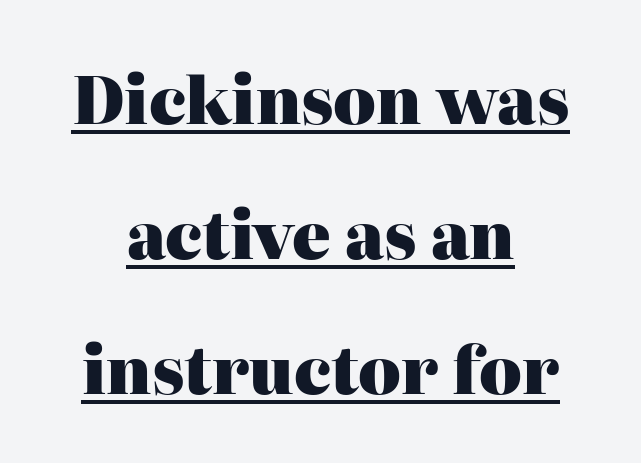
{"serif": "yes", "italic": "no", "bold": "yes", "weight": "heavy", "width": "normal", "stroke_contrast": "high", "x_height": "medium", "monospaced": "no", "underline": "yes", "align": "center", "line_spacing": "loose", "line_spacing_ratio": 2.11, "letter_spacing": "normal", "letter_spacing_em": 0.0, "glyph_px": 64}
